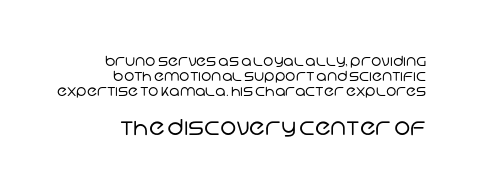
The image shows 22 px text type; set right-aligned, tight line spacing (1.08x), normal letter spacing, not underlined; the second (bottom) block is 1.57x larger.
